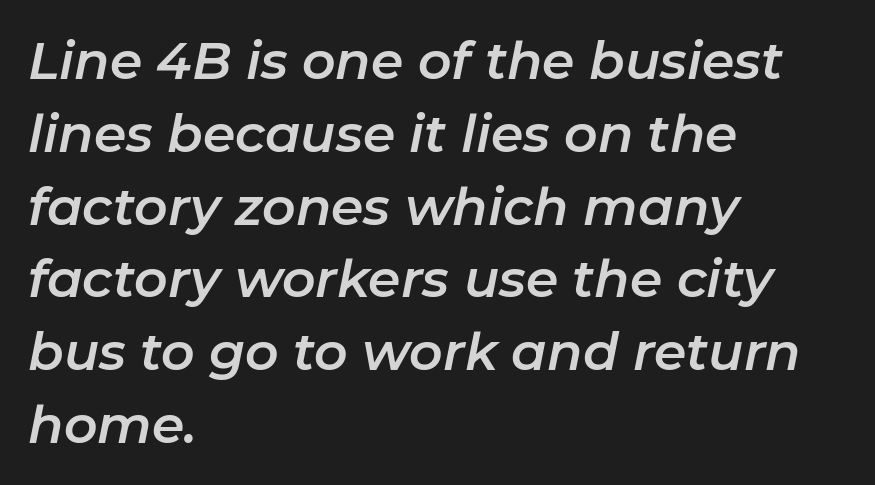
Each letter keeps its own natural width here, so spacing adapts to shape. The whole block is typeset with a tilt. Vertical spacing — default. Has an underline been added? It has not.
